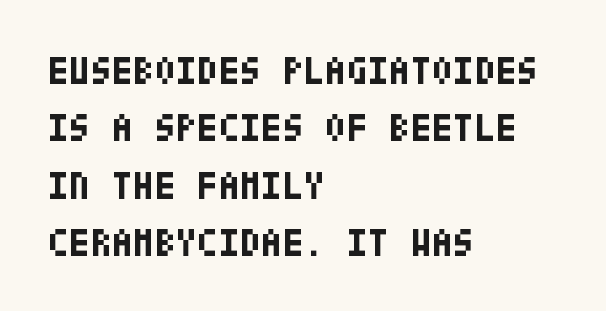
{"serif": "no", "italic": "no", "bold": "yes", "weight": "bold", "width": "condensed", "stroke_contrast": "low", "x_height": "large", "underline": "no", "align": "left", "line_spacing": "normal", "line_spacing_ratio": 1.47, "letter_spacing": "normal", "letter_spacing_em": 0.0, "glyph_px": 39}
